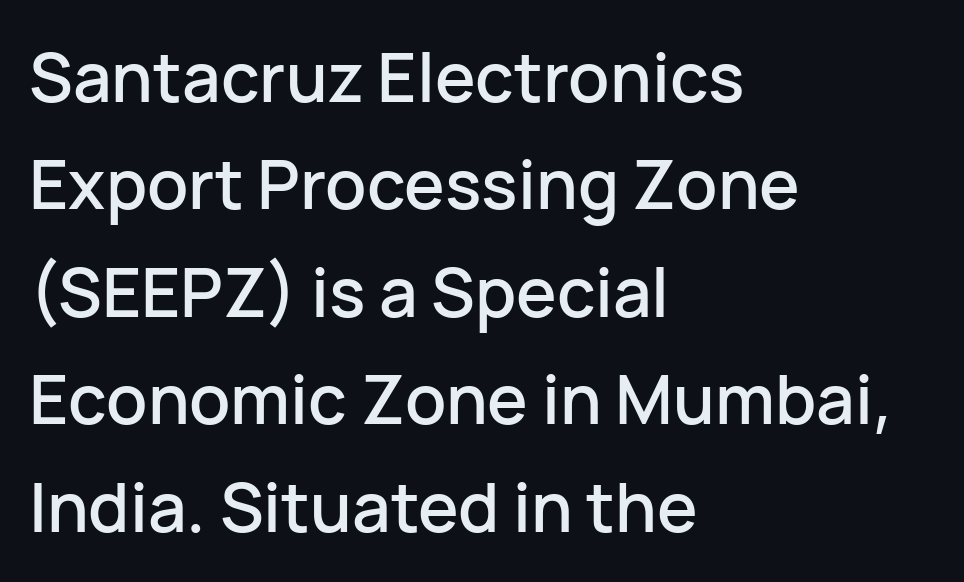
The image shows 68 px sans-serif type, upright; set left-aligned, normal line spacing (1.58x), normal letter spacing, not underlined; low stroke contrast and a medium x-height.
